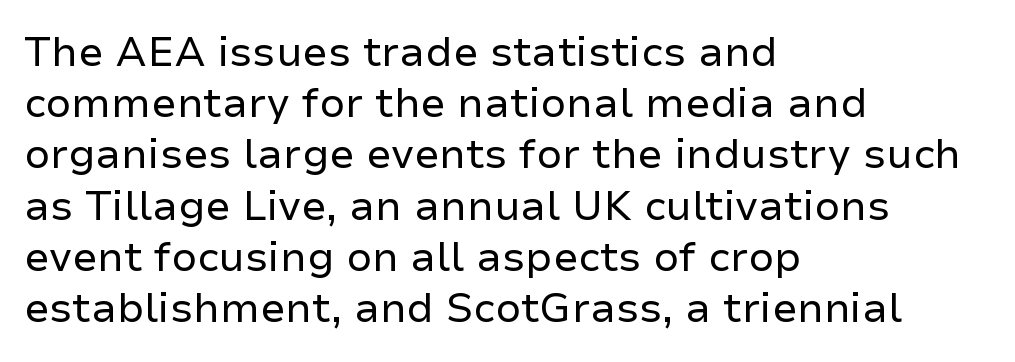
{"serif": "no", "italic": "no", "bold": "no", "weight": "regular", "width": "normal", "stroke_contrast": "low", "x_height": "medium", "monospaced": "no", "underline": "no", "align": "left", "line_spacing": "normal", "line_spacing_ratio": 1.25, "letter_spacing": "normal", "letter_spacing_em": 0.0, "glyph_px": 41}
